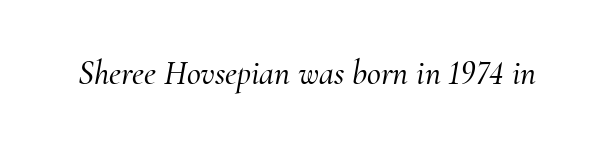
Q: Is the text italic (slanted)? A: Yes, it leans right by about 10 degrees.
Q: Is the typeface a serif or a sans-serif typeface? A: Serif.
Q: Is the text underlined? A: No.
Q: Is the spacing between letters normal or unusually wide? A: Normal.
Q: Width (condensed, normal, or wide)? A: Normal.
Q: Stroke contrast? A: Medium.
Q: x-height? A: Small.
Q: Monospaced? A: No.
